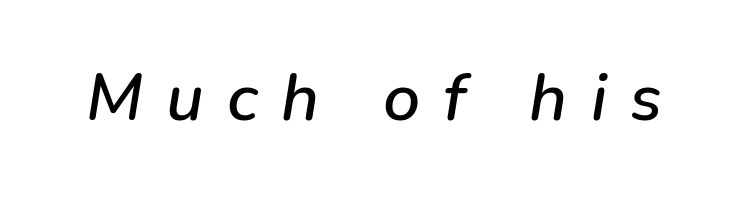
{"italic": "yes", "lean": "right", "slant_degrees": 9, "width": "normal", "stroke_contrast": "low", "x_height": "medium", "monospaced": "no", "underline": "no", "letter_spacing": "wide", "letter_spacing_em": 0.35, "glyph_px": 66}
